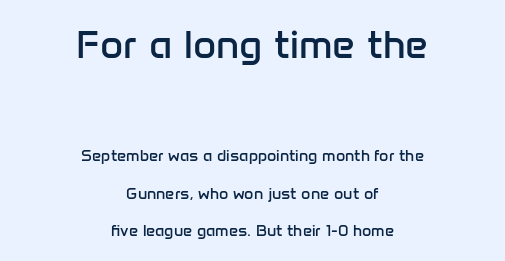
The image shows 40 px regular-weight sans-serif type, upright; set centered, loose line spacing (2.35x), normal letter spacing, not underlined; the first (top) block is 2.5x larger; low stroke contrast and a medium x-height.
